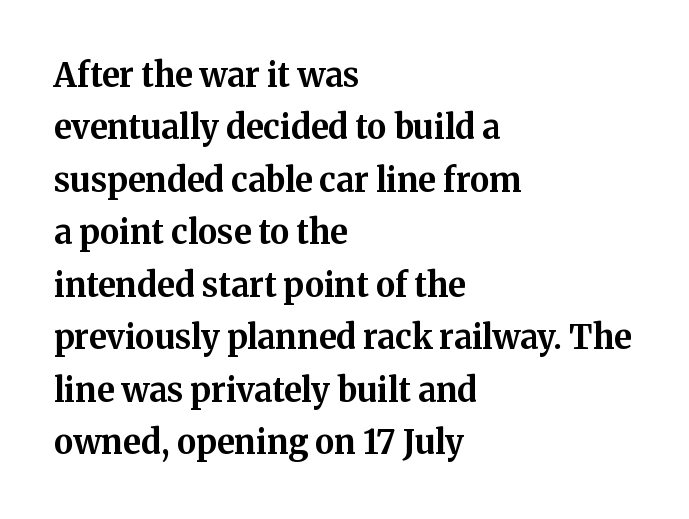
{"serif": "yes", "italic": "no", "bold": "yes", "weight": "bold", "width": "normal", "stroke_contrast": "medium", "x_height": "medium", "monospaced": "no", "underline": "no", "align": "left", "line_spacing": "normal", "line_spacing_ratio": 1.59, "letter_spacing": "normal", "letter_spacing_em": 0.0, "glyph_px": 33}
